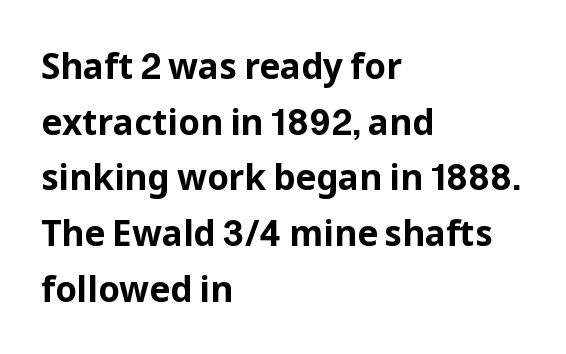
This sample has the flowing, uneven cadence of proportional lettering. The strokes are fattened all the way to bold. Here the glyphs are tracked normally, forming tight word shapes. Just letters on the line, the space beneath them empty. Regarding leading, the lines here are spaced in the standard way.
